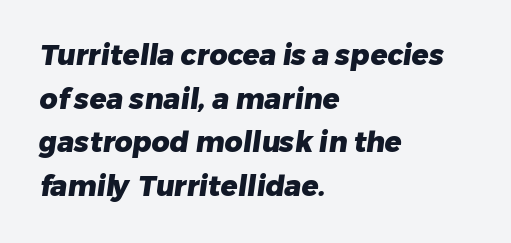
Q: Is the text bold? A: Yes.
Q: Is the typeface a serif or a sans-serif typeface? A: Sans-serif.
Q: Is the text underlined? A: No.
Q: How is the paragraph aligned? A: Left-aligned.
Q: Is the spacing between letters normal or unusually wide? A: Normal.
Q: Is the spacing between lines tight, normal or loose? A: Normal.
Q: Width (condensed, normal, or wide)? A: Normal.
Q: Stroke contrast? A: Low.
Q: x-height? A: Medium.
Q: Monospaced? A: No.
